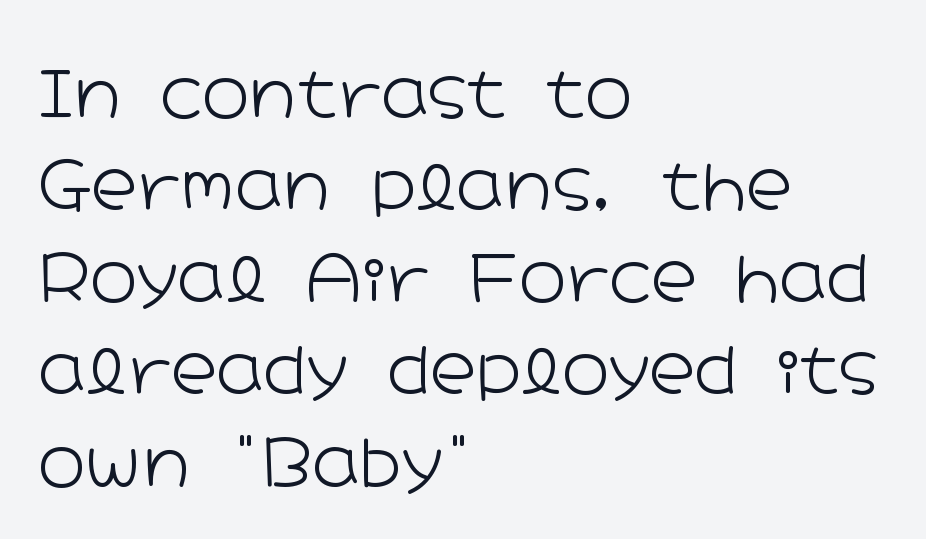
Q: Is the text bold? A: No.
Q: Is the text italic (slanted)? A: No, it is upright.
Q: Is the typeface a serif or a sans-serif typeface? A: Sans-serif.
Q: Is the text underlined? A: No.
Q: How is the paragraph aligned? A: Left-aligned.
Q: Is the spacing between letters normal or unusually wide? A: Normal.
Q: Is the spacing between lines tight, normal or loose? A: Normal.
Q: Width (condensed, normal, or wide)? A: Wide.
Q: Stroke contrast? A: Low.
Q: x-height? A: Medium.
Q: Monospaced? A: No.
